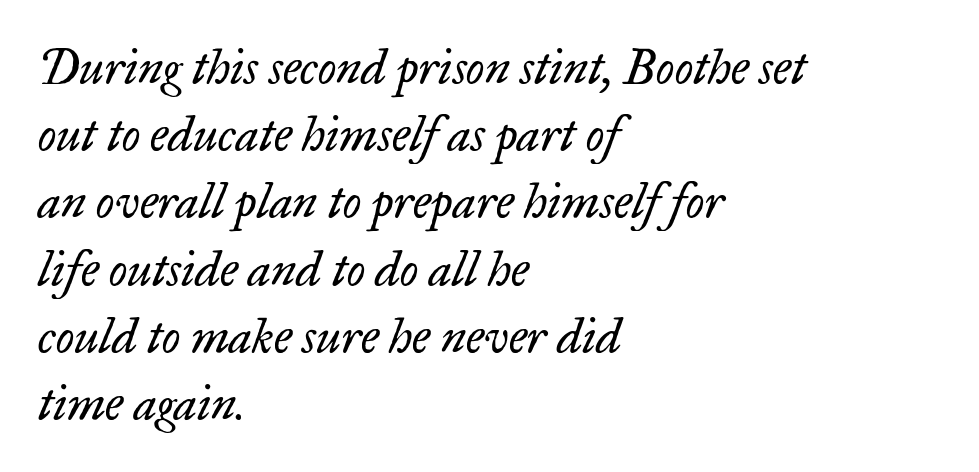
Lines of text with bare space underneath. Each line starts at the same left margin while the right side varies. Glyph-to-glyph distance matches everyday printed text. Yep, that's italic — everything's leaning. These lines are rendered in a variable-pitch font. Caption: face not bold, strokes unweighted.
